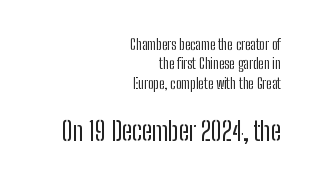
{"italic": "no", "bold": "no", "underline": "no", "align": "right", "line_spacing": "normal", "line_spacing_ratio": 1.39, "letter_spacing": "normal", "letter_spacing_em": 0.0, "larger_block": "second", "size_ratio": 1.86, "glyph_px": 26}
